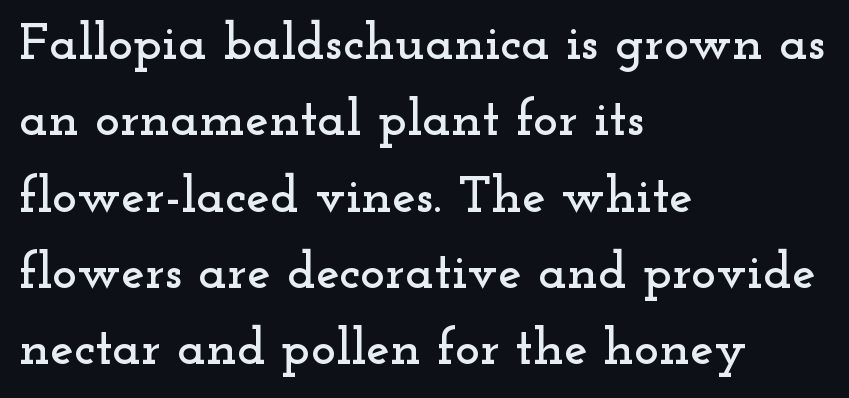
This sample uses a serif face. Here the glyphs are tracked normally, forming tight word shapes. Note the varied advance widths — an 'i' is clearly narrower than an 'm'. How would I describe the line gaps? Plain and ordinary.
